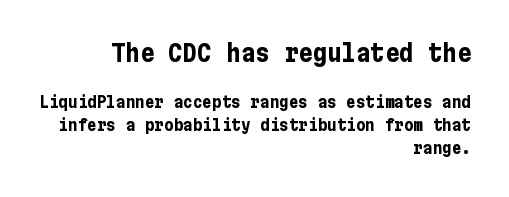
Of the two passages, the one on top uses the larger point size. It's the straight-up-and-down kind of type. The type is set solid horizontally, with unmodified tracking. Leftover space on each line is placed entirely before the opening word. The vertical gap from one line to the next is medium.
